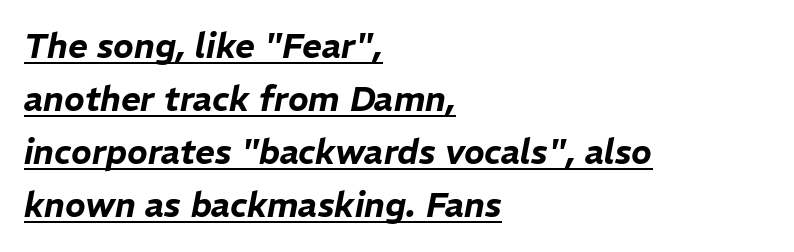
{"italic": "yes", "lean": "right", "slant_degrees": 11, "width": "normal", "stroke_contrast": "low", "x_height": "medium", "monospaced": "no", "underline": "yes", "align": "left", "line_spacing": "normal", "line_spacing_ratio": 1.56, "letter_spacing": "normal", "letter_spacing_em": 0.0, "glyph_px": 34}
